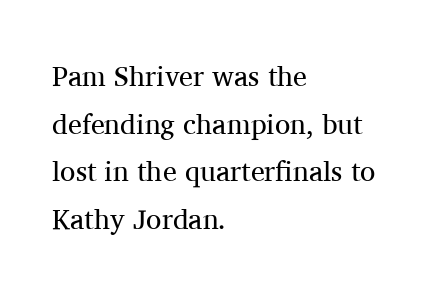
Q: Is the text bold? A: No.
Q: Is the text italic (slanted)? A: No, it is upright.
Q: Is the typeface a serif or a sans-serif typeface? A: Serif.
Q: Is the text underlined? A: No.
Q: How is the paragraph aligned? A: Left-aligned.
Q: Is the spacing between letters normal or unusually wide? A: Normal.
Q: Is the spacing between lines tight, normal or loose? A: Normal.
Q: Width (condensed, normal, or wide)? A: Normal.
Q: Stroke contrast? A: Medium.
Q: x-height? A: Medium.
Q: Monospaced? A: No.
